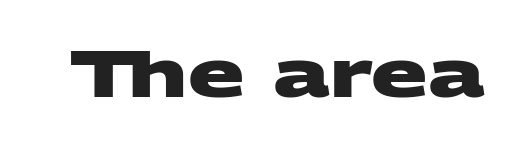
Q: Is the text bold? A: Yes.
Q: Is the typeface a serif or a sans-serif typeface? A: Sans-serif.
Q: Is the text underlined? A: No.
Q: Is the spacing between letters normal or unusually wide? A: Normal.
Q: Width (condensed, normal, or wide)? A: Wide.
Q: Stroke contrast? A: Medium.
Q: x-height? A: Large.
Q: Monospaced? A: No.
